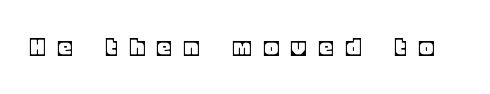
{"italic": "no", "underline": "no", "letter_spacing": "wide", "letter_spacing_em": 0.5, "glyph_px": 27}
